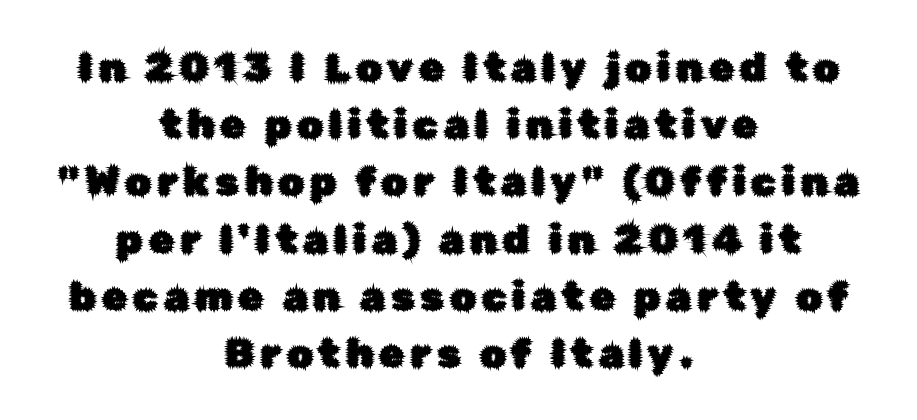
The image shows 40 px sans-serif type, upright; set centered, normal line spacing (1.43x), not underlined; low stroke contrast and a medium x-height.
